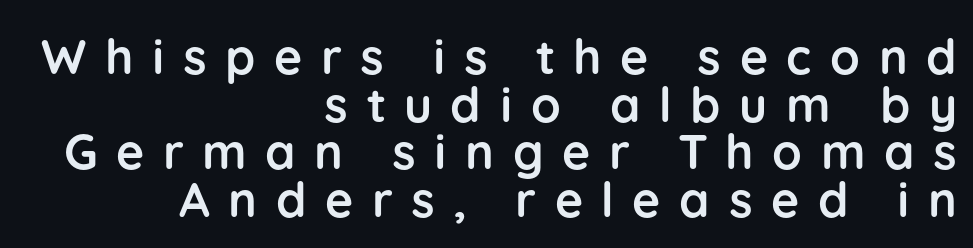
{"serif": "no", "italic": "no", "bold": "yes", "weight": "semibold", "width": "normal", "stroke_contrast": "low", "x_height": "medium", "monospaced": "no", "underline": "no", "align": "right", "line_spacing": "tight", "line_spacing_ratio": 0.99, "letter_spacing": "wide", "letter_spacing_em": 0.39, "glyph_px": 48}
